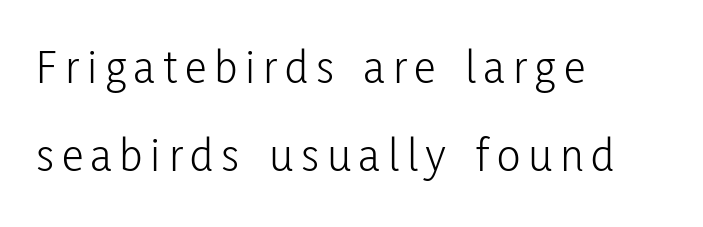
{"serif": "no", "italic": "no", "bold": "no", "weight": "light", "width": "condensed", "stroke_contrast": "low", "x_height": "medium", "monospaced": "no", "underline": "no", "align": "left", "line_spacing_ratio": 1.8, "glyph_px": 49}
